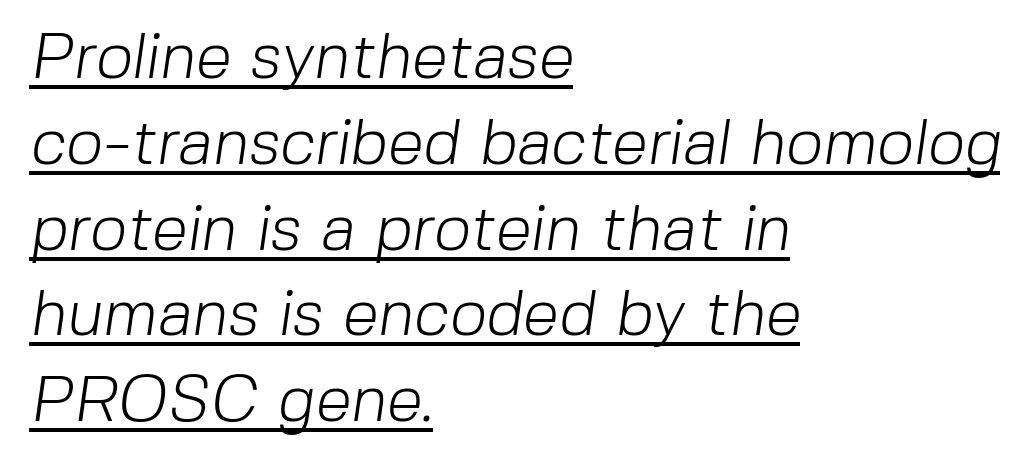
The words here are underlined. Proportional: the letters do not fall into vertical columns. One-word summary of the alignment: left. Weight: in the light-to-regular range.
